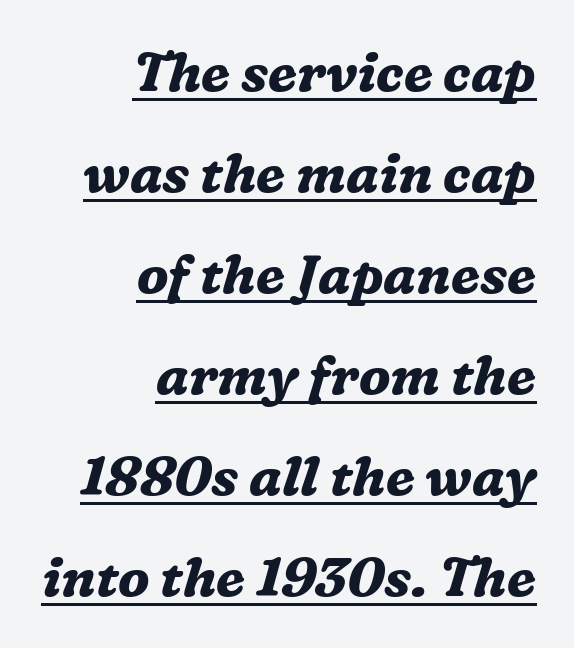
{"serif": "yes", "italic": "yes", "lean": "right", "slant_degrees": 16, "bold": "yes", "weight": "bold", "width": "normal", "stroke_contrast": "medium", "x_height": "medium", "monospaced": "no", "underline": "yes", "align": "right", "line_spacing_ratio": 1.87, "letter_spacing": "normal", "letter_spacing_em": 0.0, "glyph_px": 54}
